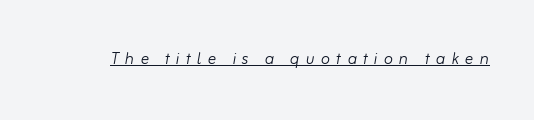
The image shows 21 px text type, italic (leaning right); set unusually wide letter spacing (+0.29 em), underlined.
